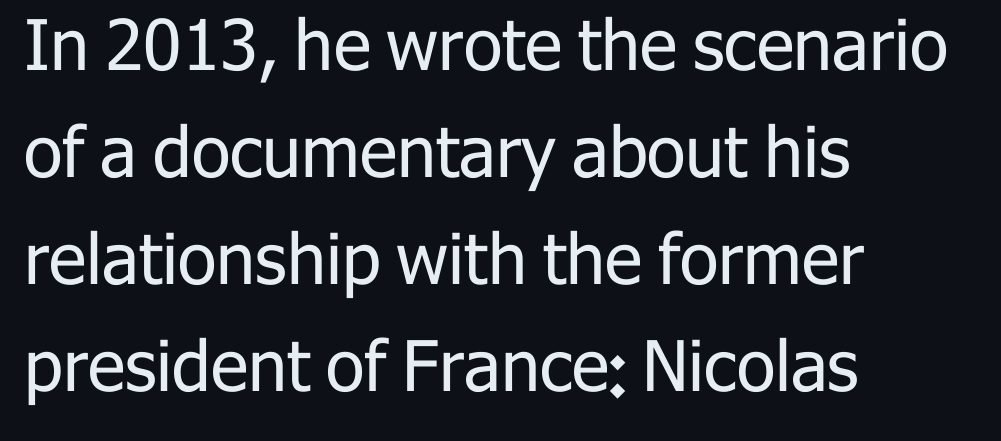
Q: Is the text bold? A: No.
Q: Is the text italic (slanted)? A: No, it is upright.
Q: Is the typeface a serif or a sans-serif typeface? A: Sans-serif.
Q: Is the text underlined? A: No.
Q: How is the paragraph aligned? A: Left-aligned.
Q: Is the spacing between letters normal or unusually wide? A: Normal.
Q: Is the spacing between lines tight, normal or loose? A: Normal.
Q: Width (condensed, normal, or wide)? A: Normal.
Q: Stroke contrast? A: Low.
Q: x-height? A: Medium.
Q: Monospaced? A: No.
